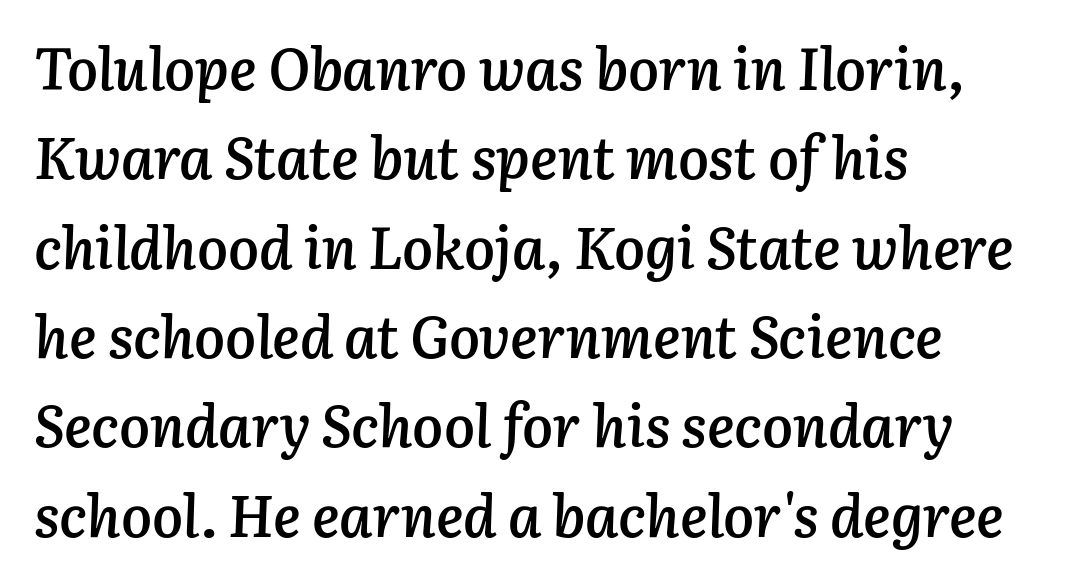
{"italic": "yes", "lean": "right", "slant_degrees": 3, "bold": "semi", "weight": "semibold", "width": "normal", "stroke_contrast": "low", "x_height": "medium", "monospaced": "no", "underline": "no", "align": "left", "line_spacing": "normal", "line_spacing_ratio": 1.54, "letter_spacing": "normal", "letter_spacing_em": 0.0, "glyph_px": 58}
